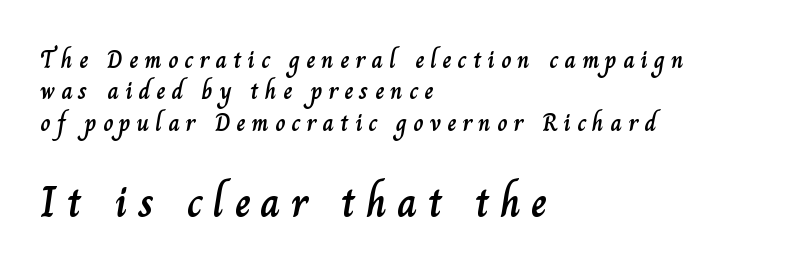
{"width": "normal", "stroke_contrast": "low", "x_height": "small", "monospaced": "no", "underline": "no", "align": "left", "line_spacing": "normal", "line_spacing_ratio": 1.26, "letter_spacing": "wide", "letter_spacing_em": 0.24, "larger_block": "second", "size_ratio": 1.72, "glyph_px": 43}
